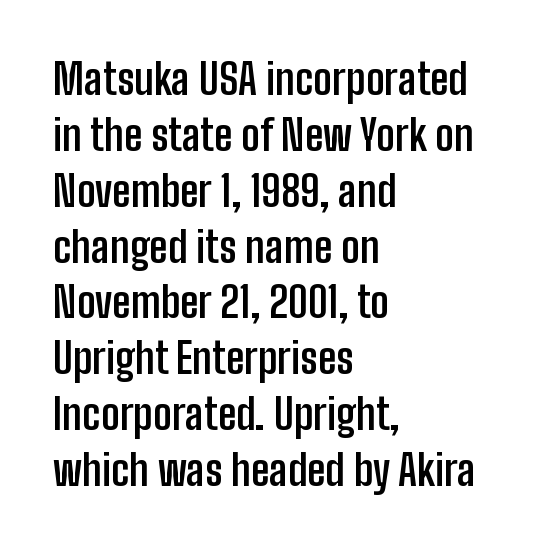
The image shows 42 px semibold, condensed sans-serif type, upright; set left-aligned, normal line spacing (1.33x), normal letter spacing, not underlined; low stroke contrast and a medium x-height.
